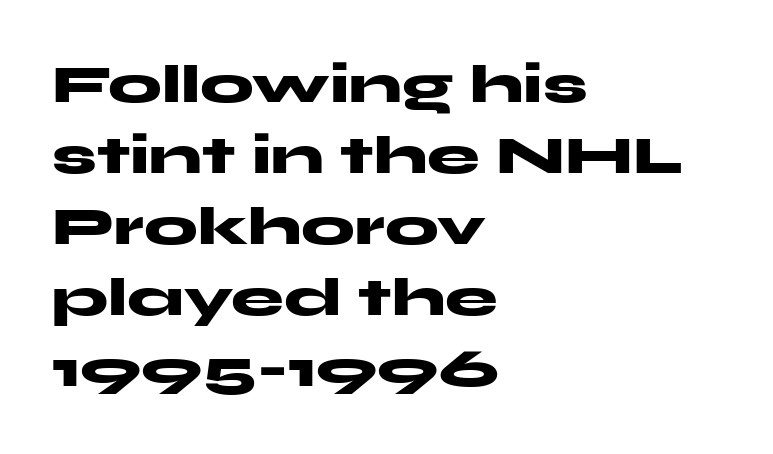
The horizontal fit of the characters is conventional and even. Weight: bold. Character widths vary here, with narrow letters taking less room than wide ones. Bare-footed words on every line.
